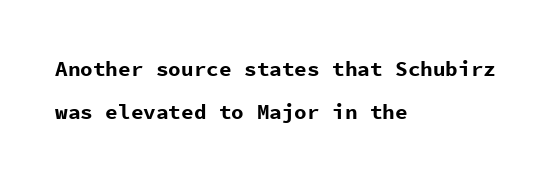
{"italic": "no", "bold": "yes", "underline": "no", "align": "left", "line_spacing": "loose", "line_spacing_ratio": 2.07, "letter_spacing": "normal", "letter_spacing_em": 0.0, "glyph_px": 21}
